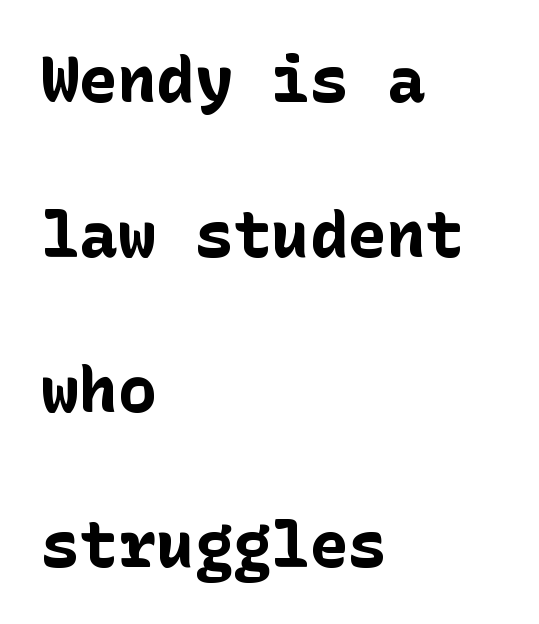
The image shows 64 px bold sans-serif type, upright; set left-aligned, loose line spacing (2.42x), normal letter spacing, not underlined; low stroke contrast and a medium x-height.
